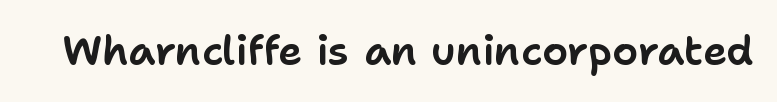
{"serif": "no", "italic": "no", "width": "normal", "stroke_contrast": "low", "x_height": "medium", "monospaced": "no", "underline": "no", "letter_spacing": "normal", "letter_spacing_em": 0.0, "glyph_px": 41}
